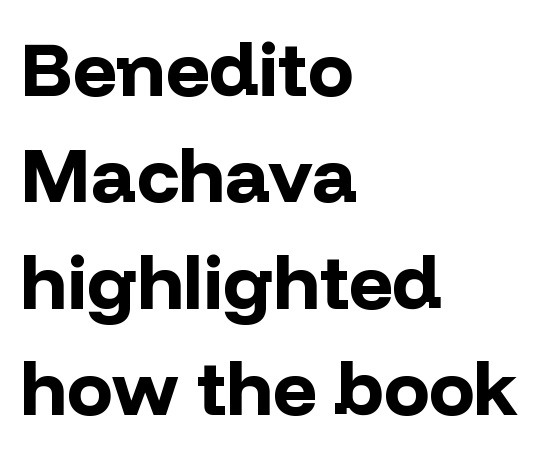
The image shows 76 px bold sans-serif type, upright; set left-aligned, normal line spacing (1.4x), normal letter spacing, not underlined; low stroke contrast and a medium x-height.
